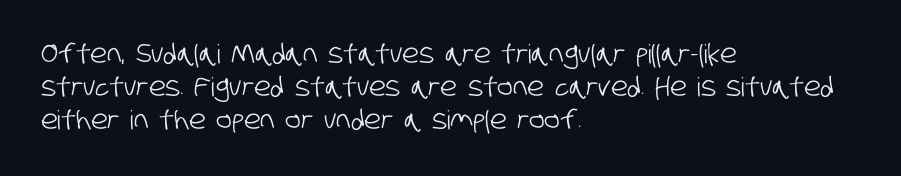
{"underline": "no", "align": "left", "line_spacing": "normal", "line_spacing_ratio": 1.27, "letter_spacing": "normal", "letter_spacing_em": 0.0, "glyph_px": 26}
